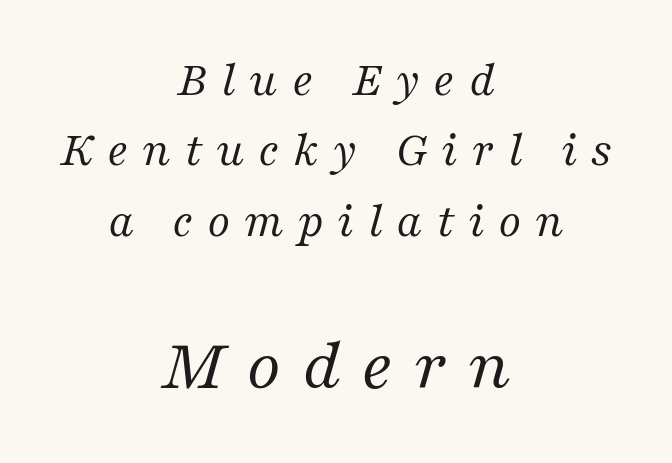
{"serif": "yes", "italic": "yes", "lean": "right", "slant_degrees": 16, "bold": "no", "weight": "regular", "width": "normal", "stroke_contrast": "medium", "x_height": "medium", "monospaced": "no", "underline": "no", "align": "center", "line_spacing": "normal", "line_spacing_ratio": 1.41, "letter_spacing": "wide", "letter_spacing_em": 0.27, "larger_block": "second", "size_ratio": 1.5, "glyph_px": 75}
